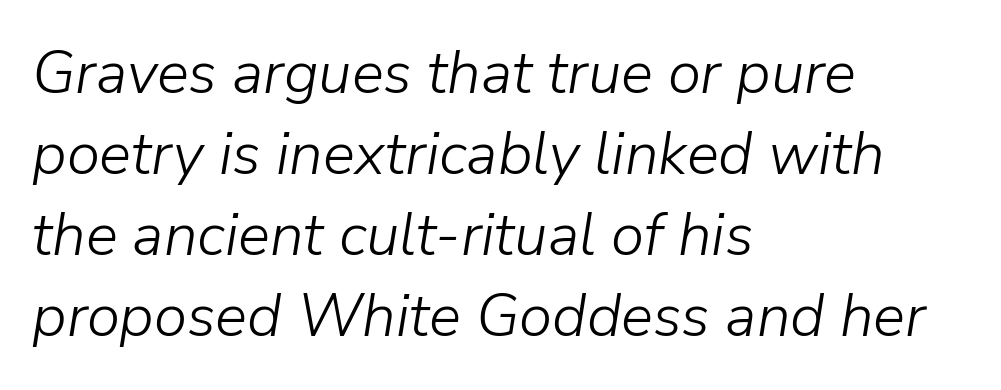
The image shows 60 px light type, italic (leaning right); set left-aligned, normal line spacing (1.35x), normal letter spacing, not underlined; low stroke contrast and a medium x-height.
